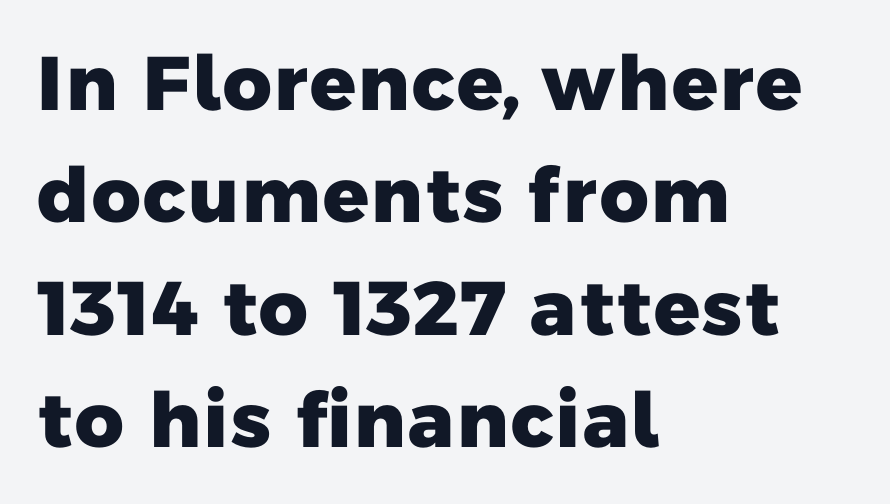
The image shows 76 px heavy sans-serif type; set left-aligned, normal line spacing (1.48x), normal letter spacing, not underlined; low stroke contrast and a medium x-height.
